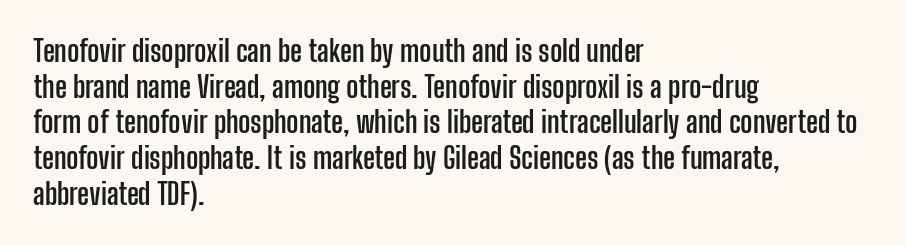
Varying glyph widths throughout — classic text-font behaviour. The lines in this sample share a left origin and differ only in where they stop. Lines of text with bare space underneath. There is no visible air inserted between adjacent glyphs. The typesetting leans heavy: a genuine bold. Posture: straight, roman, zero tilt.
